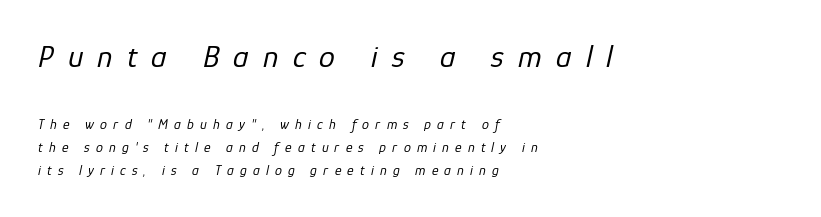
The image shows 32 px regular-weight type, italic (leaning right); set left-aligned, normal line spacing (1.64x), unusually wide letter spacing (+0.44 em), not underlined; the first (top) block is 2.29x larger; low stroke contrast and a medium x-height.
